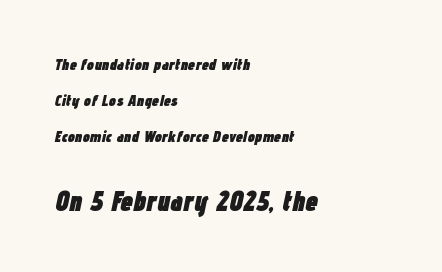
Q: Is the text bold? A: Yes.
Q: Is the text italic (slanted)? A: Yes, it leans right by about 12 degrees.
Q: Is the text underlined? A: No.
Q: How is the paragraph aligned? A: Left-aligned.
Q: Is the spacing between letters normal or unusually wide? A: Normal.
Q: Is the spacing between lines tight, normal or loose? A: Loose.
Q: Which block of text is set in a larger size, the first (top) or the second (bottom)? A: The second (bottom) one.
Q: Width (condensed, normal, or wide)? A: Condensed.
Q: Stroke contrast? A: Low.
Q: x-height? A: Medium.
Q: Monospaced? A: No.
